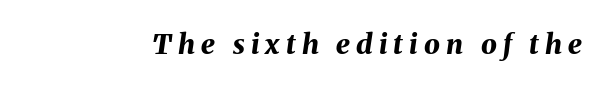
The image shows 28 px bold type, italic (leaning right); set unusually wide letter spacing (+0.22 em), not underlined; medium stroke contrast and a medium x-height.
